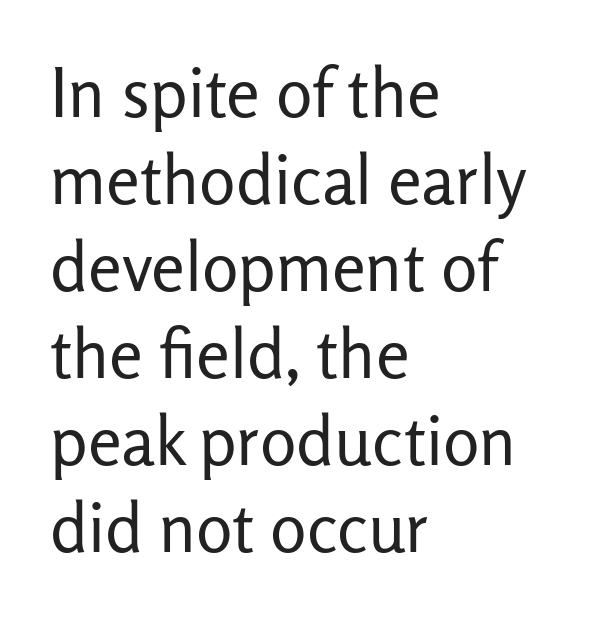
Q: Is the text bold? A: No.
Q: Is the text italic (slanted)? A: No, it is upright.
Q: Is the typeface a serif or a sans-serif typeface? A: Sans-serif.
Q: Is the text underlined? A: No.
Q: How is the paragraph aligned? A: Left-aligned.
Q: Is the spacing between letters normal or unusually wide? A: Normal.
Q: Is the spacing between lines tight, normal or loose? A: Normal.
Q: Width (condensed, normal, or wide)? A: Normal.
Q: Stroke contrast? A: Low.
Q: x-height? A: Medium.
Q: Monospaced? A: No.
